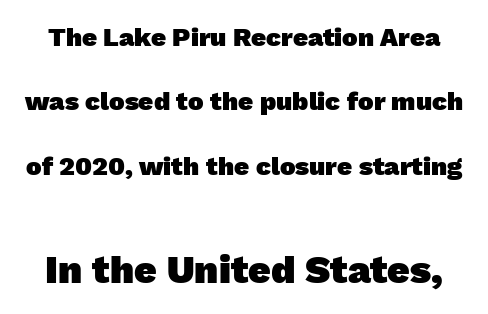
The image shows 39 px heavy sans-serif type; set loose line spacing (2.48x), normal letter spacing, not underlined; the second (bottom) block is 1.5x larger; low stroke contrast and a medium x-height.
